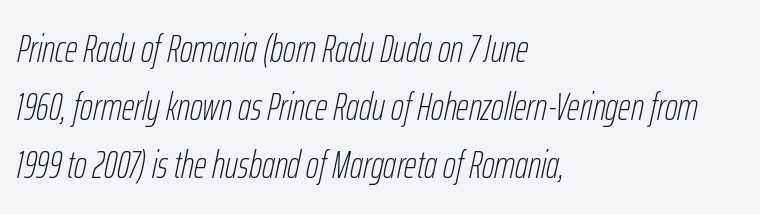
{"italic": "yes", "lean": "right", "slant_degrees": 12, "bold": "no", "weight": "thin", "width": "condensed", "stroke_contrast": "low", "x_height": "medium", "monospaced": "no", "underline": "no", "align": "left", "line_spacing": "normal", "line_spacing_ratio": 1.49, "letter_spacing": "normal", "letter_spacing_em": 0.0, "glyph_px": 39}
